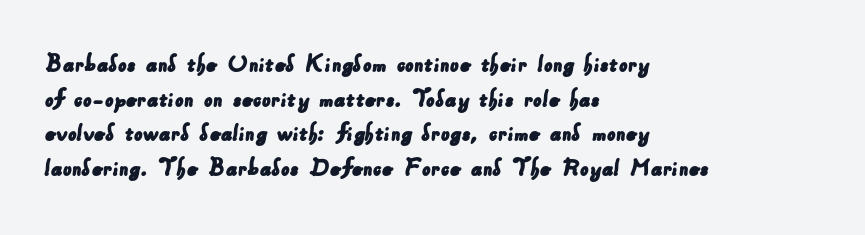
{"underline": "no", "align": "left", "line_spacing": "normal", "line_spacing_ratio": 1.28, "letter_spacing": "normal", "letter_spacing_em": 0.0, "glyph_px": 27}
